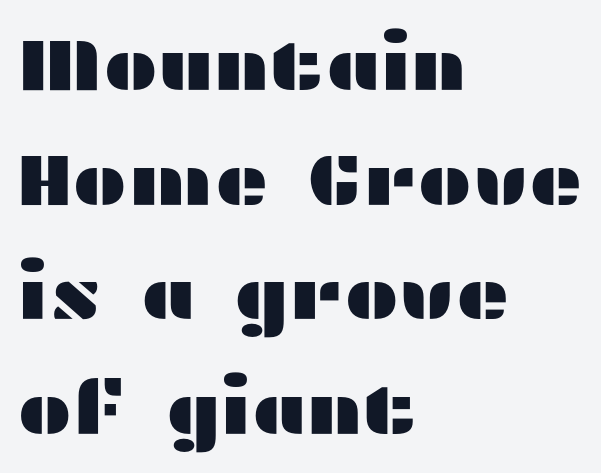
The image shows 74 px wide sans-serif type, upright; set left-aligned, normal line spacing (1.55x), normal letter spacing, not underlined; medium stroke contrast and a medium x-height.
